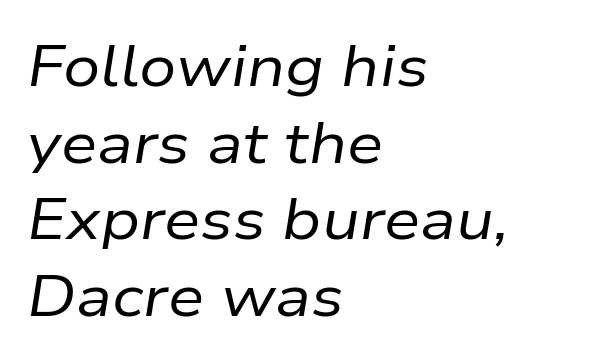
Q: Is the text bold? A: No.
Q: Is the text italic (slanted)? A: Yes, it leans right by about 9 degrees.
Q: Is the text underlined? A: No.
Q: How is the paragraph aligned? A: Left-aligned.
Q: Is the spacing between letters normal or unusually wide? A: Normal.
Q: Is the spacing between lines tight, normal or loose? A: Normal.
Q: Width (condensed, normal, or wide)? A: Normal.
Q: Stroke contrast? A: Low.
Q: x-height? A: Medium.
Q: Monospaced? A: No.
